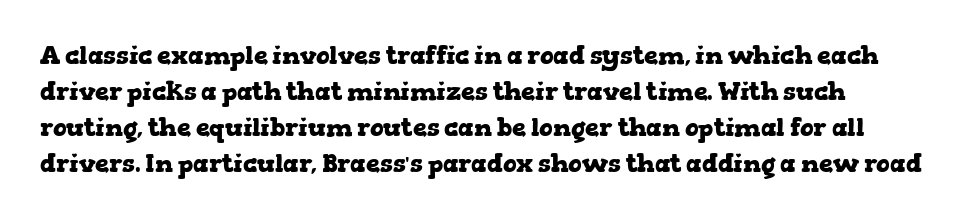
Q: Is the text bold? A: Yes.
Q: Is the text italic (slanted)? A: No, it is upright.
Q: Is the text underlined? A: No.
Q: Is the spacing between letters normal or unusually wide? A: Normal.
Q: Is the spacing between lines tight, normal or loose? A: Normal.
